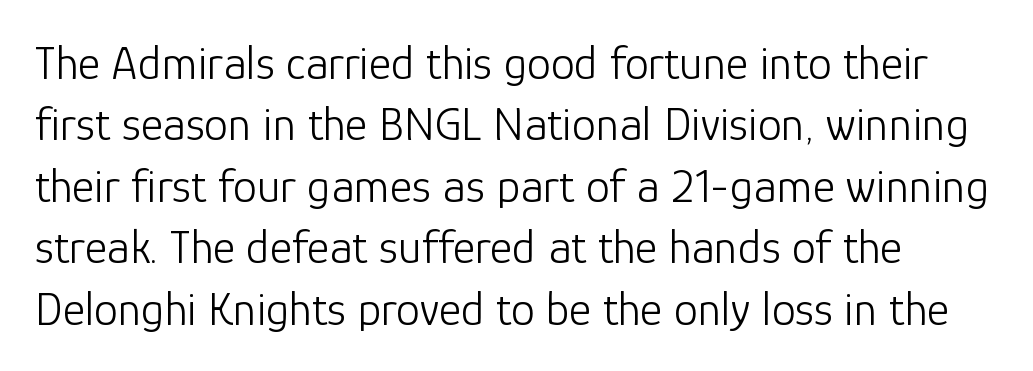
{"serif": "no", "italic": "no", "bold": "no", "weight": "light", "width": "normal", "stroke_contrast": "low", "x_height": "medium", "monospaced": "no", "underline": "no", "line_spacing": "normal", "line_spacing_ratio": 1.28, "letter_spacing": "normal", "letter_spacing_em": 0.0, "glyph_px": 48}
